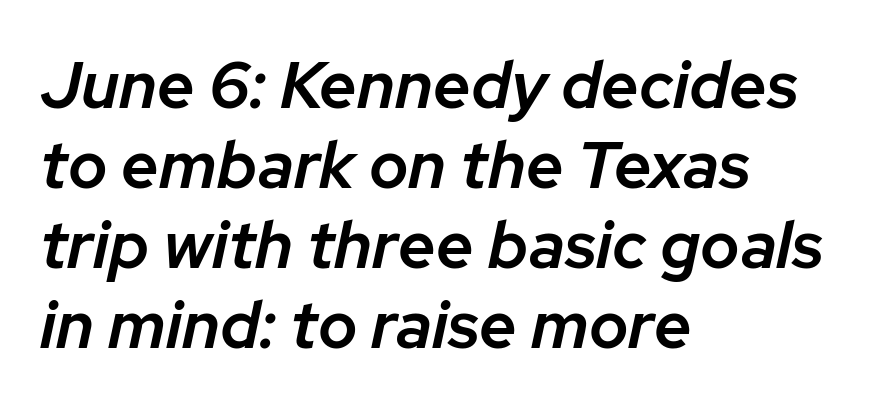
{"italic": "yes", "lean": "right", "slant_degrees": 12, "bold": "semi", "weight": "semibold", "width": "normal", "stroke_contrast": "low", "x_height": "medium", "monospaced": "no", "underline": "no", "align": "left", "line_spacing_ratio": 1.21, "letter_spacing": "normal", "letter_spacing_em": 0.0, "glyph_px": 66}
